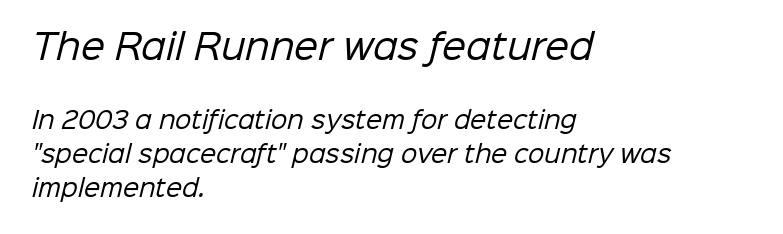
Q: Is the text bold? A: No.
Q: Is the typeface a serif or a sans-serif typeface? A: Sans-serif.
Q: Is the text underlined? A: No.
Q: How is the paragraph aligned? A: Left-aligned.
Q: Is the spacing between letters normal or unusually wide? A: Normal.
Q: Is the spacing between lines tight, normal or loose? A: Normal.
Q: Which block of text is set in a larger size, the first (top) or the second (bottom)? A: The first (top) one.
Q: Width (condensed, normal, or wide)? A: Normal.
Q: Stroke contrast? A: Low.
Q: x-height? A: Medium.
Q: Monospaced? A: No.
